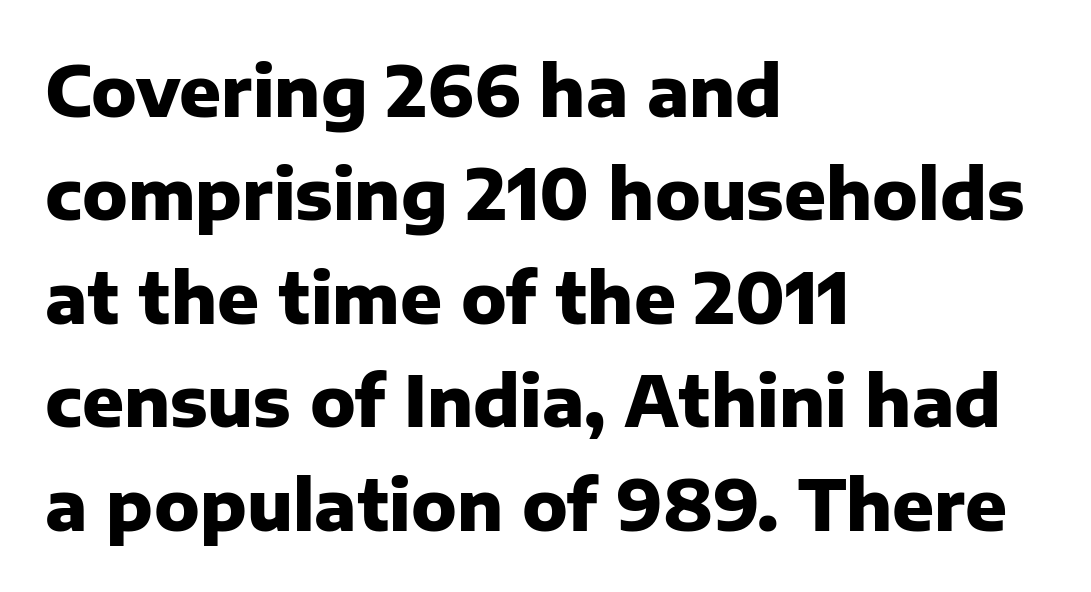
The image shows 69 px heavy sans-serif type, upright; set left-aligned, normal line spacing (1.5x), normal letter spacing, not underlined; low stroke contrast and a medium x-height.
